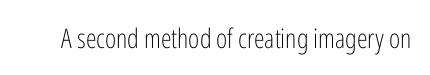
{"italic": "no", "bold": "no", "underline": "no", "letter_spacing": "normal", "letter_spacing_em": 0.0, "glyph_px": 27}
